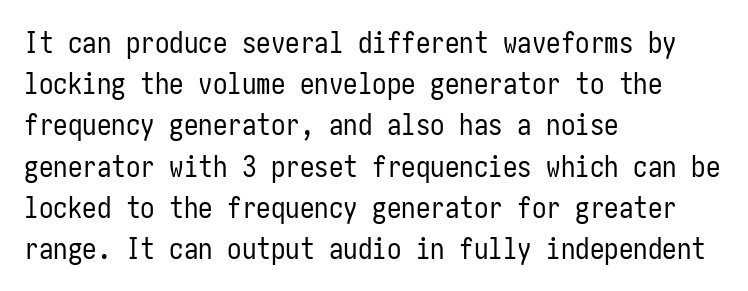
The image shows 29 px regular-weight, condensed sans-serif type, upright; set left-aligned, normal line spacing (1.42x), normal letter spacing, not underlined; low stroke contrast and a medium x-height.
